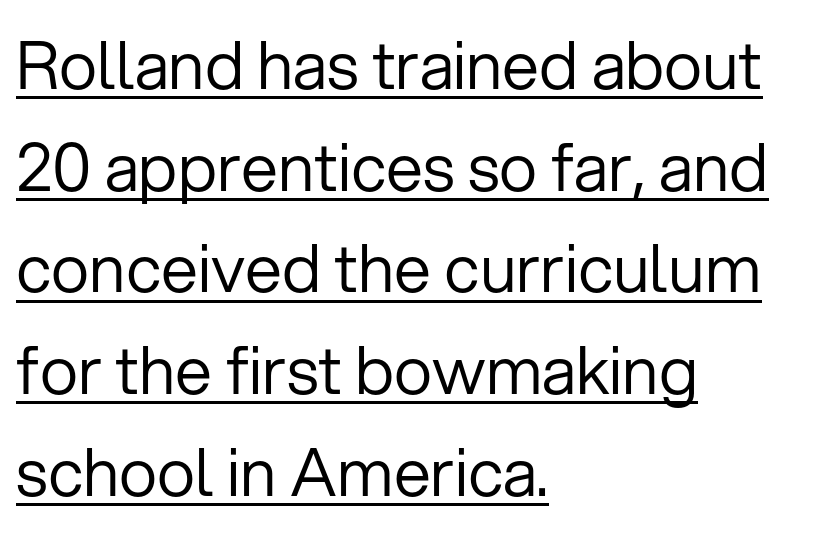
Compared with undecorated copy, this sample adds a rule below the words. Nothing unusual about the tracking: characters are spaced as the font intends. The leading is moderate, giving the passage an even texture. Think of a printed novel: that variable character pitch is what you see here. The text was rendered using a sans face with plain stroke endings. Leftover space on each line is placed entirely after the last word.
